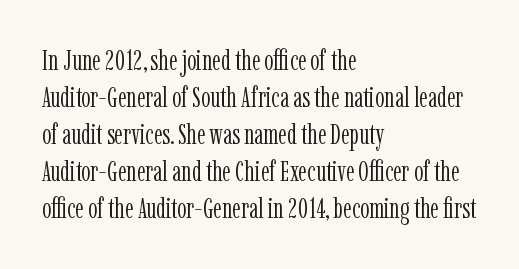
The image shows 29 px light, condensed serif type, upright; set left-aligned, normal line spacing (1.28x), normal letter spacing, not underlined; low stroke contrast and a medium x-height.
